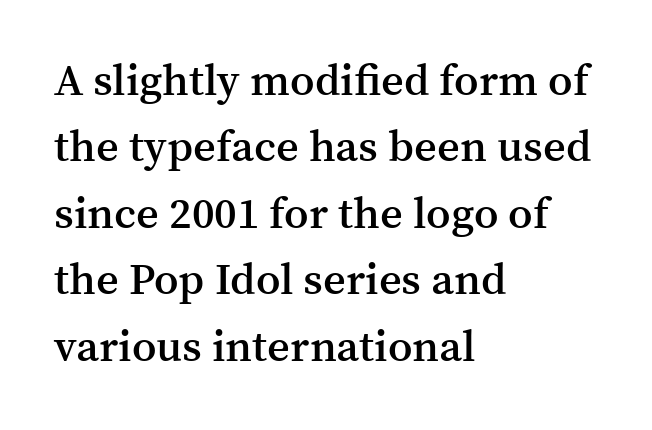
Q: Is the text bold? A: Semi-bold.
Q: Is the text italic (slanted)? A: No, it is upright.
Q: Is the typeface a serif or a sans-serif typeface? A: Serif.
Q: Is the text underlined? A: No.
Q: How is the paragraph aligned? A: Left-aligned.
Q: Is the spacing between letters normal or unusually wide? A: Normal.
Q: Is the spacing between lines tight, normal or loose? A: Normal.
Q: Width (condensed, normal, or wide)? A: Normal.
Q: Stroke contrast? A: Medium.
Q: x-height? A: Medium.
Q: Monospaced? A: No.
